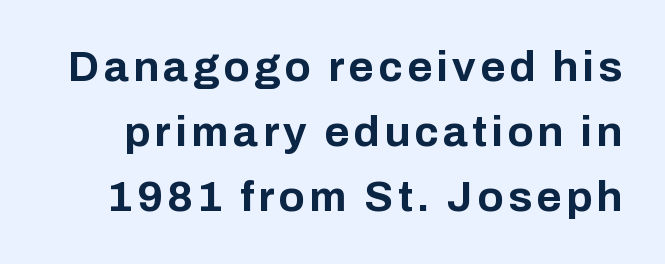
Q: Is the text bold? A: Yes.
Q: Is the text italic (slanted)? A: No, it is upright.
Q: Is the typeface a serif or a sans-serif typeface? A: Sans-serif.
Q: Is the text underlined? A: No.
Q: Is the spacing between lines tight, normal or loose? A: Normal.
Q: Width (condensed, normal, or wide)? A: Normal.
Q: Stroke contrast? A: Low.
Q: x-height? A: Medium.
Q: Monospaced? A: No.
